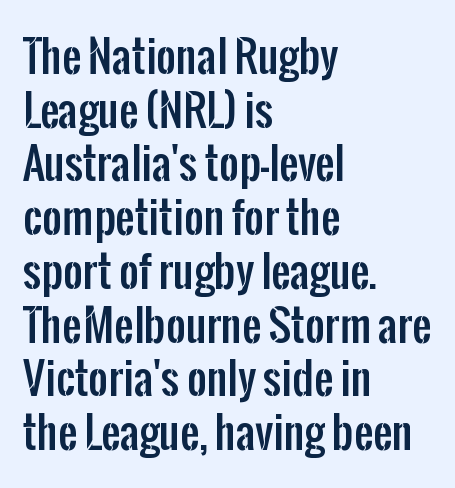
The image shows 43 px condensed sans-serif type, upright; set left-aligned, normal line spacing (1.25x), normal letter spacing, not underlined; low stroke contrast and a medium x-height.
